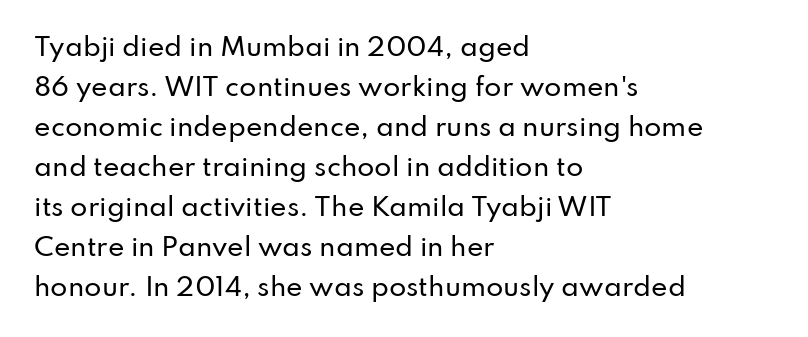
Q: Is the text italic (slanted)? A: No, it is upright.
Q: Is the text underlined? A: No.
Q: How is the paragraph aligned? A: Left-aligned.
Q: Is the spacing between letters normal or unusually wide? A: Normal.
Q: Is the spacing between lines tight, normal or loose? A: Normal.
